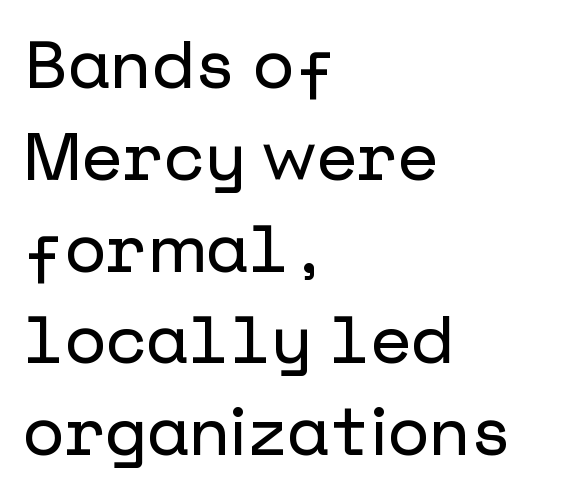
Glance below the letters and you will spot only blank space. Leftover space on each line is placed entirely after the last word. Inter-character spacing is left at the font's built-in metrics. The passage shown stacks its lines at a standard gap. Check where the strokes stop: nothing finishes them off — pure sans.
